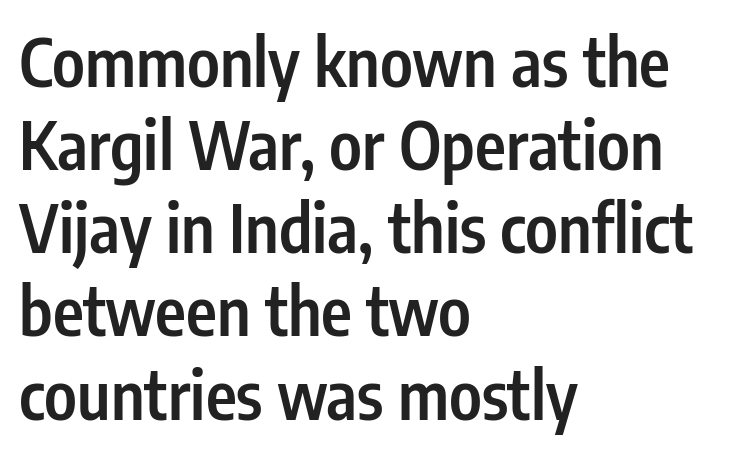
Q: Is the text bold? A: Semi-bold.
Q: Is the text italic (slanted)? A: No, it is upright.
Q: Is the typeface a serif or a sans-serif typeface? A: Sans-serif.
Q: Is the text underlined? A: No.
Q: How is the paragraph aligned? A: Left-aligned.
Q: Is the spacing between letters normal or unusually wide? A: Normal.
Q: Is the spacing between lines tight, normal or loose? A: Normal.
Q: Width (condensed, normal, or wide)? A: Condensed.
Q: Stroke contrast? A: Low.
Q: x-height? A: Medium.
Q: Monospaced? A: No.
